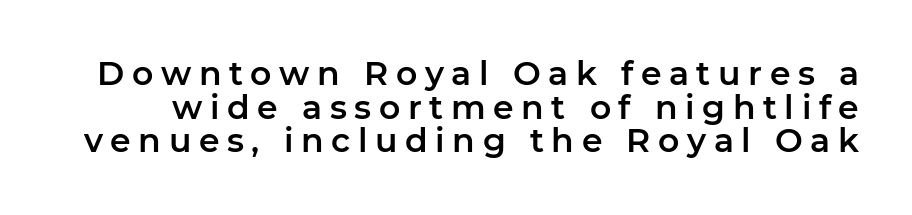
{"serif": "no", "italic": "no", "width": "normal", "stroke_contrast": "low", "x_height": "medium", "monospaced": "no", "underline": "no", "line_spacing": "tight", "line_spacing_ratio": 1.02, "letter_spacing": "wide", "letter_spacing_em": 0.23, "glyph_px": 33}
